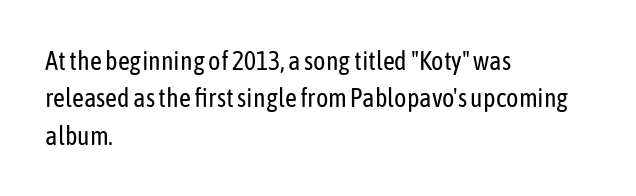
Q: Is the text bold? A: No.
Q: Is the text italic (slanted)? A: No, it is upright.
Q: Is the text underlined? A: No.
Q: How is the paragraph aligned? A: Left-aligned.
Q: Is the spacing between letters normal or unusually wide? A: Normal.
Q: Is the spacing between lines tight, normal or loose? A: Normal.
